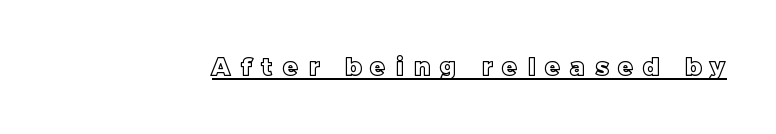
The image shows 24 px text type, upright; set unusually wide letter spacing (+0.42 em), underlined.
